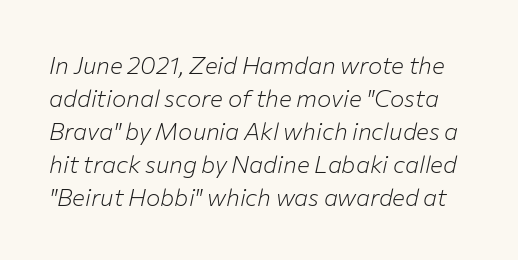
The image shows 24 px text type, italic (leaning right); set normal line spacing (1.37x), normal letter spacing, not underlined.
